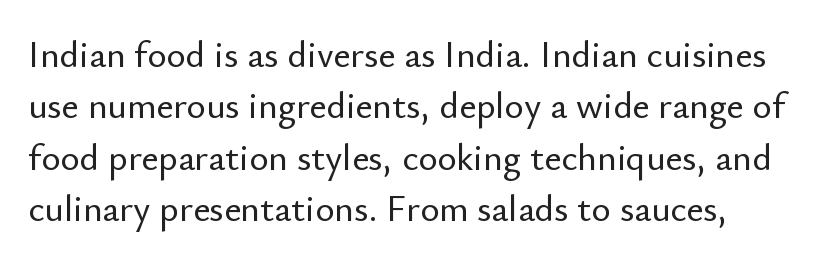
Q: Is the text italic (slanted)? A: No, it is upright.
Q: Is the typeface a serif or a sans-serif typeface? A: Sans-serif.
Q: Is the text underlined? A: No.
Q: Is the spacing between letters normal or unusually wide? A: Normal.
Q: Is the spacing between lines tight, normal or loose? A: Normal.
Q: Width (condensed, normal, or wide)? A: Normal.
Q: Stroke contrast? A: Low.
Q: x-height? A: Small.
Q: Monospaced? A: No.
